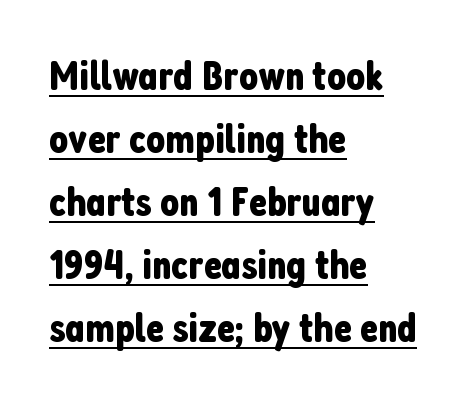
{"serif": "no", "italic": "no", "width": "condensed", "stroke_contrast": "low", "x_height": "medium", "monospaced": "no", "underline": "yes", "align": "left", "line_spacing": "normal", "line_spacing_ratio": 1.5, "letter_spacing": "normal", "letter_spacing_em": 0.0, "glyph_px": 42}
